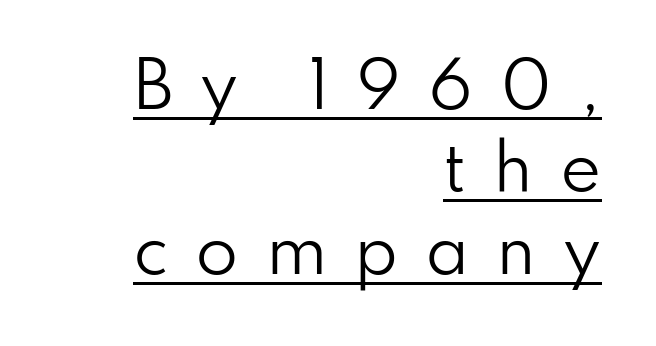
Each stroke keeps to a modest, everyday thickness or less. Short and long lines alike share a common ending point at right. Someone cranked the tracking dial way up on this one. The passage shown is typeset with a sans-serif family. Spacing verdict: proportional, widths tailored to each character. The space between consecutive lines is moderate.
